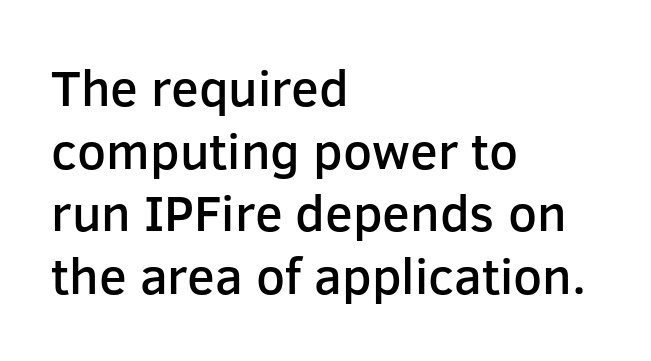
Q: Is the text bold? A: Semi-bold.
Q: Is the text italic (slanted)? A: No, it is upright.
Q: Is the typeface a serif or a sans-serif typeface? A: Sans-serif.
Q: Is the text underlined? A: No.
Q: How is the paragraph aligned? A: Left-aligned.
Q: Is the spacing between letters normal or unusually wide? A: Normal.
Q: Width (condensed, normal, or wide)? A: Normal.
Q: Stroke contrast? A: Low.
Q: x-height? A: Medium.
Q: Monospaced? A: No.
